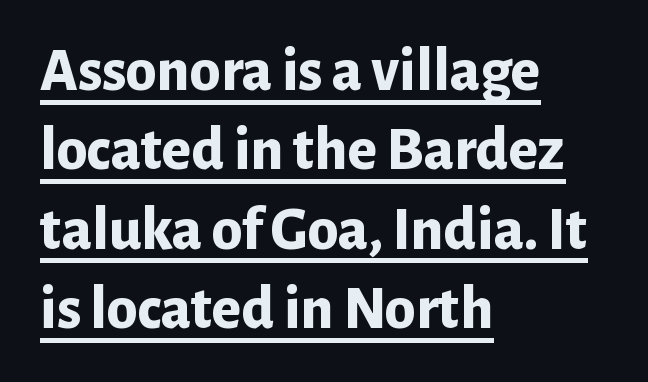
The image shows 62 px bold sans-serif type, upright; set left-aligned, normal line spacing (1.28x), normal letter spacing, underlined; low stroke contrast and a medium x-height.
